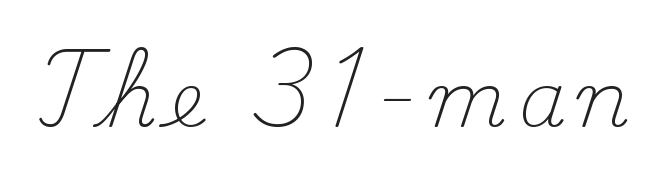
The image shows 77 px light serif type; set not underlined; medium stroke contrast and a small x-height.
